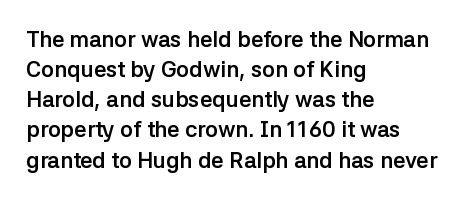
The image shows 22 px bold type, upright; set left-aligned, normal line spacing (1.37x), normal letter spacing, not underlined.
